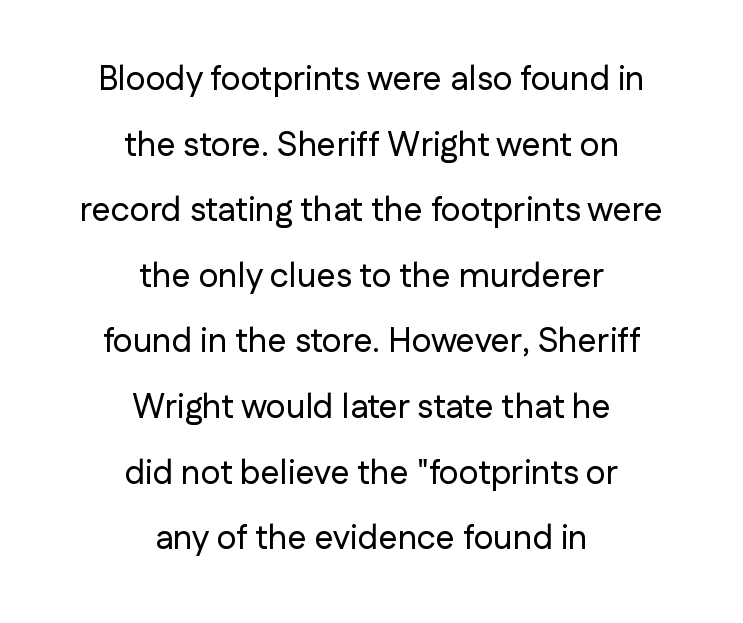
Q: Is the text italic (slanted)? A: No, it is upright.
Q: Is the typeface a serif or a sans-serif typeface? A: Sans-serif.
Q: Is the text underlined? A: No.
Q: How is the paragraph aligned? A: Centered.
Q: Is the spacing between letters normal or unusually wide? A: Normal.
Q: Is the spacing between lines tight, normal or loose? A: Loose.
Q: Width (condensed, normal, or wide)? A: Normal.
Q: Stroke contrast? A: Low.
Q: x-height? A: Medium.
Q: Monospaced? A: No.
